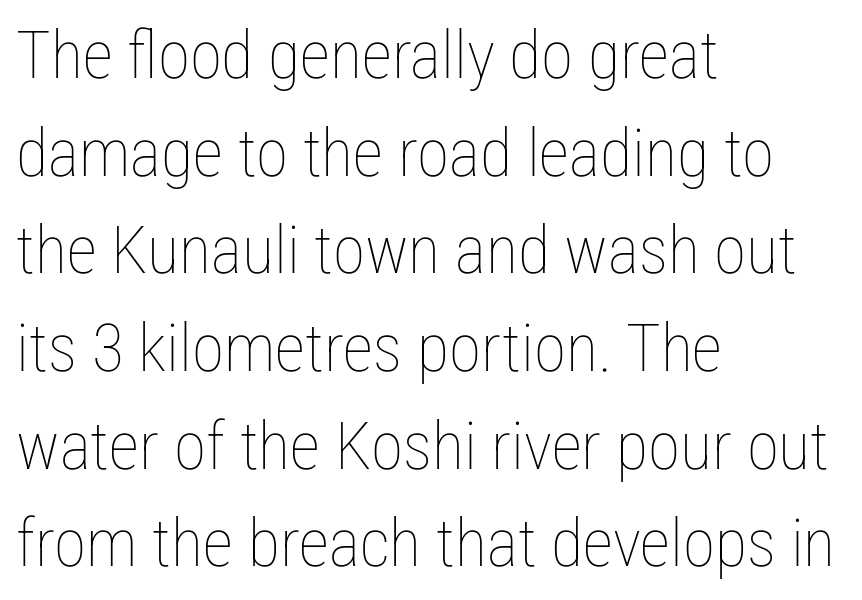
{"italic": "no", "bold": "no", "weight": "thin", "width": "condensed", "stroke_contrast": "low", "x_height": "medium", "monospaced": "no", "underline": "no", "align": "left", "line_spacing": "normal", "line_spacing_ratio": 1.48, "letter_spacing": "normal", "letter_spacing_em": 0.0, "glyph_px": 66}
